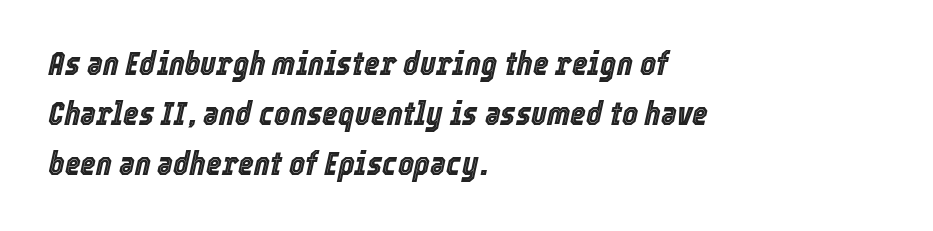
You could not count columns in this text — the font is proportionally spaced. Compared with ordinary roman type, these characters are visibly tilted. Which margin do the lines hug? The left one — the right edge is uneven. Letters rest on an invisible, unmarked baseline. Rows of type keep a routine distance in the vertical direction. Words appear dense and cohesive because spacing is normal.
